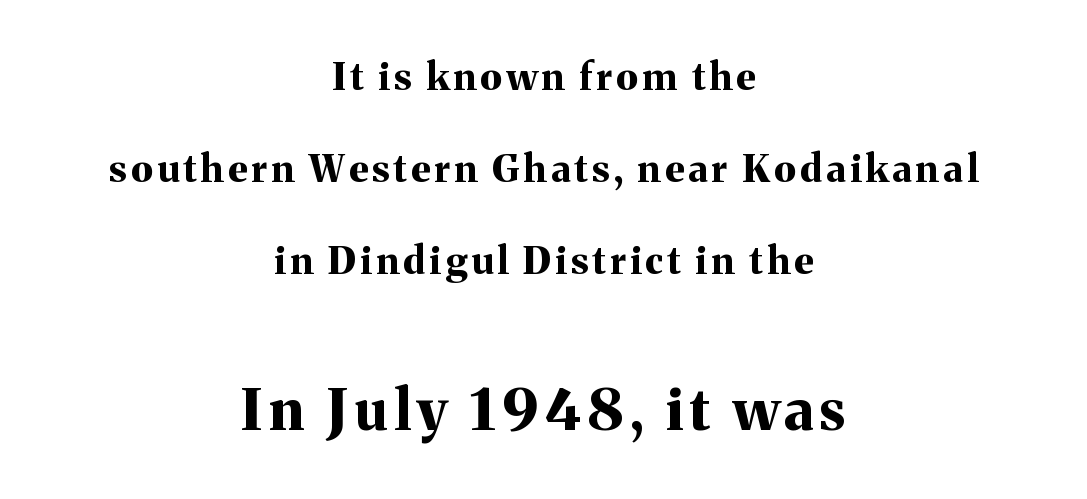
{"serif": "yes", "italic": "no", "bold": "yes", "weight": "bold", "width": "normal", "stroke_contrast": "medium", "x_height": "medium", "monospaced": "no", "underline": "no", "align": "center", "line_spacing": "loose", "line_spacing_ratio": 2.42, "larger_block": "second", "size_ratio": 1.5, "glyph_px": 57}
